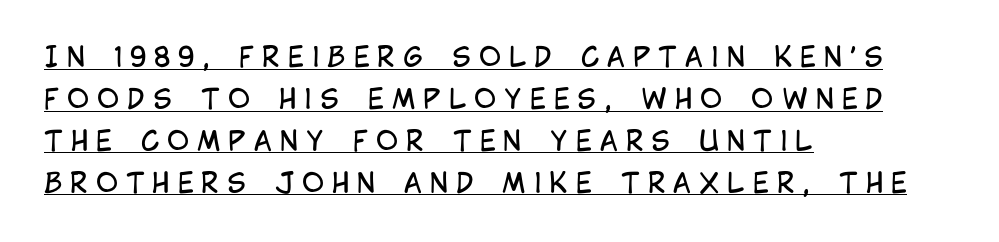
The typography opts for an upright posture over an oblique one. Line beginnings align vertically; line endings do not. Decoration check: the copy is underlined. Nothing heavy about these letters — not bold at all.
